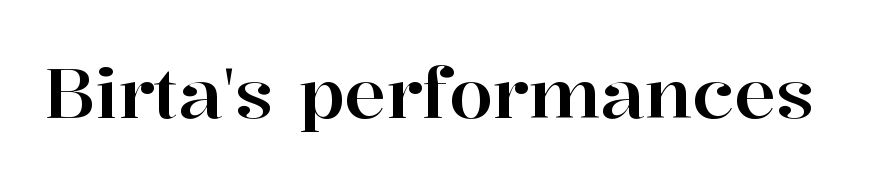
Q: Is the text italic (slanted)? A: No, it is upright.
Q: Is the typeface a serif or a sans-serif typeface? A: Serif.
Q: Is the text underlined? A: No.
Q: Is the spacing between letters normal or unusually wide? A: Normal.
Q: Width (condensed, normal, or wide)? A: Normal.
Q: Stroke contrast? A: High.
Q: x-height? A: Medium.
Q: Monospaced? A: No.
